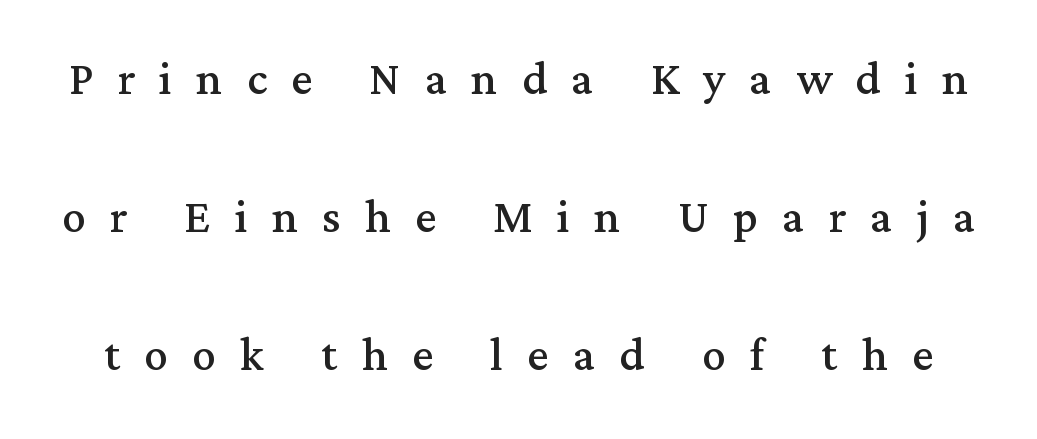
{"serif": "yes", "italic": "no", "bold": "no", "weight": "regular", "width": "normal", "stroke_contrast": "medium", "x_height": "medium", "monospaced": "no", "underline": "no", "line_spacing": "loose", "line_spacing_ratio": 2.34, "letter_spacing": "wide", "letter_spacing_em": 0.41, "glyph_px": 59}
